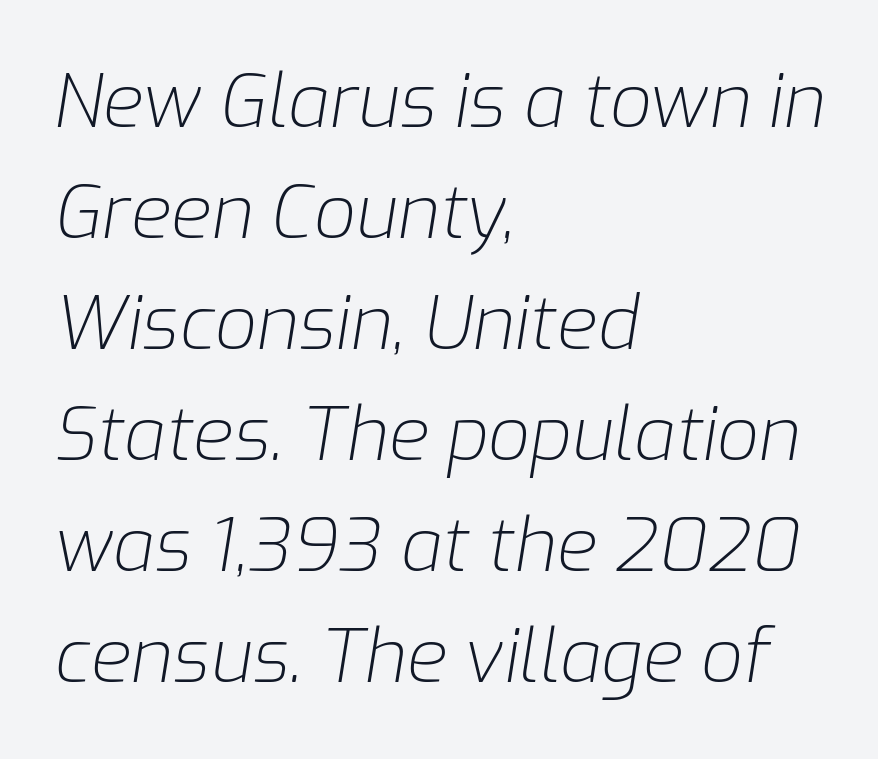
Q: Is the text bold? A: No.
Q: Is the text italic (slanted)? A: Yes, it leans right by about 9 degrees.
Q: Is the text underlined? A: No.
Q: How is the paragraph aligned? A: Left-aligned.
Q: Is the spacing between letters normal or unusually wide? A: Normal.
Q: Is the spacing between lines tight, normal or loose? A: Normal.
Q: Width (condensed, normal, or wide)? A: Normal.
Q: Stroke contrast? A: Low.
Q: x-height? A: Medium.
Q: Monospaced? A: No.
